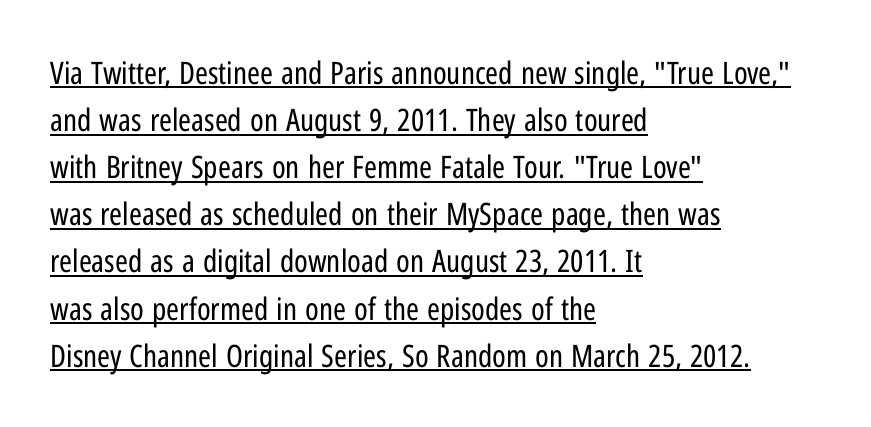
The image shows 31 px regular-weight, condensed sans-serif type, upright; set left-aligned, normal line spacing (1.52x), normal letter spacing, underlined; low stroke contrast and a medium x-height.
